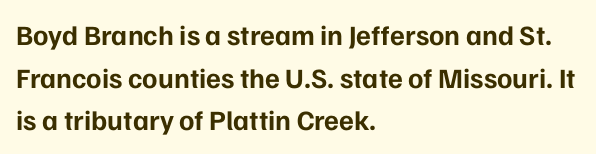
The image shows 28 px bold sans-serif type, upright; set left-aligned, normal line spacing (1.52x), normal letter spacing, not underlined; low stroke contrast and a medium x-height.
